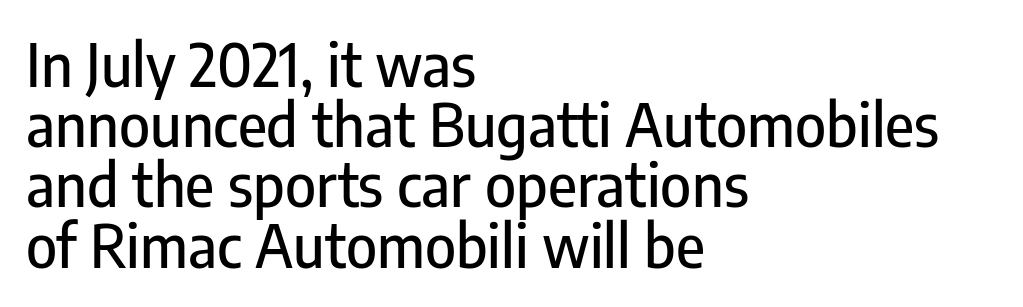
Q: Is the text italic (slanted)? A: No, it is upright.
Q: Is the typeface a serif or a sans-serif typeface? A: Sans-serif.
Q: Is the text underlined? A: No.
Q: How is the paragraph aligned? A: Left-aligned.
Q: Is the spacing between letters normal or unusually wide? A: Normal.
Q: Is the spacing between lines tight, normal or loose? A: Tight.
Q: Width (condensed, normal, or wide)? A: Condensed.
Q: Stroke contrast? A: Low.
Q: x-height? A: Medium.
Q: Monospaced? A: No.
